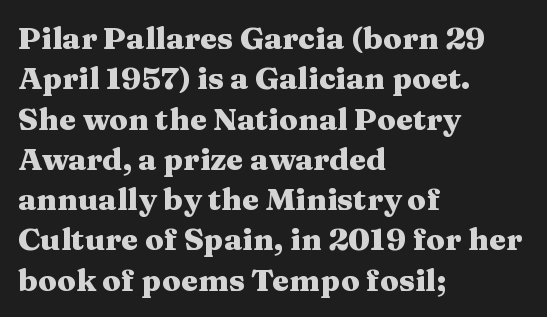
Q: Is the text bold? A: Yes.
Q: Is the text italic (slanted)? A: No, it is upright.
Q: Is the typeface a serif or a sans-serif typeface? A: Serif.
Q: Is the text underlined? A: No.
Q: How is the paragraph aligned? A: Left-aligned.
Q: Is the spacing between letters normal or unusually wide? A: Normal.
Q: Is the spacing between lines tight, normal or loose? A: Normal.
Q: Width (condensed, normal, or wide)? A: Wide.
Q: Stroke contrast? A: Medium.
Q: x-height? A: Medium.
Q: Monospaced? A: No.
